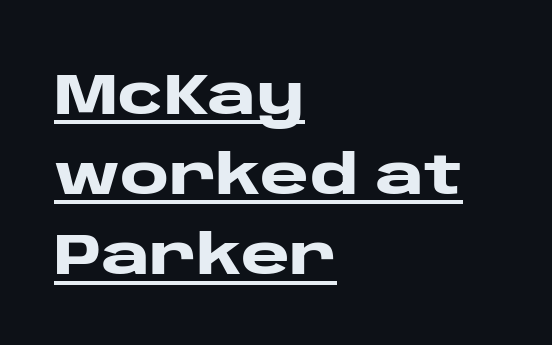
Q: Is the text bold? A: Yes.
Q: Is the text italic (slanted)? A: No, it is upright.
Q: Is the typeface a serif or a sans-serif typeface? A: Sans-serif.
Q: Is the text underlined? A: Yes.
Q: How is the paragraph aligned? A: Left-aligned.
Q: Is the spacing between letters normal or unusually wide? A: Normal.
Q: Is the spacing between lines tight, normal or loose? A: Normal.
Q: Width (condensed, normal, or wide)? A: Wide.
Q: Stroke contrast? A: Low.
Q: x-height? A: Large.
Q: Monospaced? A: No.
